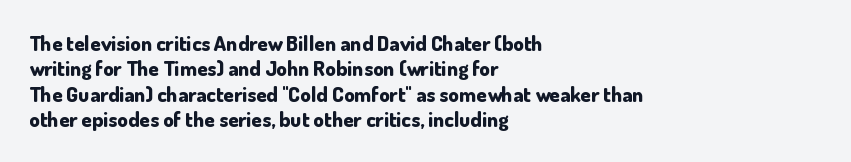
{"italic": "no", "bold": "yes", "underline": "no", "align": "left", "line_spacing_ratio": 1.21, "letter_spacing": "normal", "letter_spacing_em": 0.0, "glyph_px": 21}
